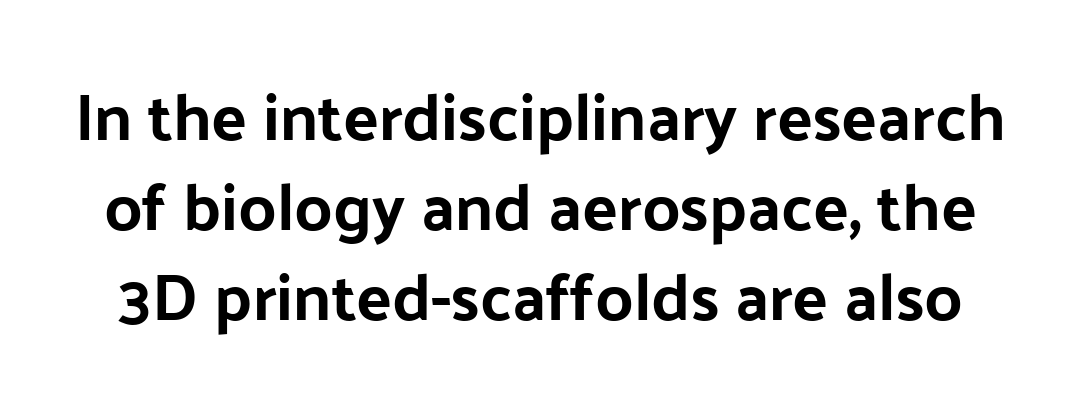
The image shows 66 px sans-serif type, upright; set normal line spacing (1.36x), normal letter spacing, not underlined; low stroke contrast and a medium x-height.
